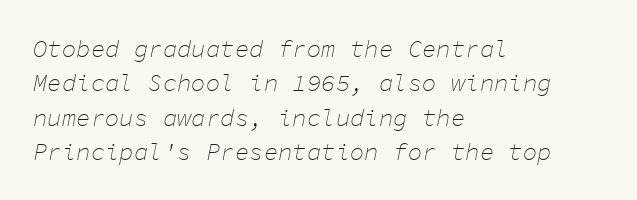
Q: Is the text bold? A: No.
Q: Is the text italic (slanted)? A: Yes, it leans right by about 11 degrees.
Q: Is the text underlined? A: No.
Q: How is the paragraph aligned? A: Left-aligned.
Q: Is the spacing between letters normal or unusually wide? A: Normal.
Q: Is the spacing between lines tight, normal or loose? A: Normal.
